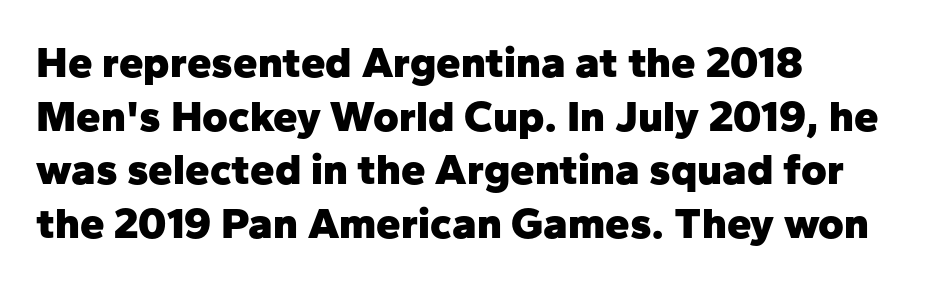
Q: Is the text bold? A: Yes.
Q: Is the text italic (slanted)? A: No, it is upright.
Q: Is the typeface a serif or a sans-serif typeface? A: Sans-serif.
Q: Is the text underlined? A: No.
Q: How is the paragraph aligned? A: Left-aligned.
Q: Is the spacing between letters normal or unusually wide? A: Normal.
Q: Width (condensed, normal, or wide)? A: Normal.
Q: Stroke contrast? A: Low.
Q: x-height? A: Medium.
Q: Monospaced? A: No.
